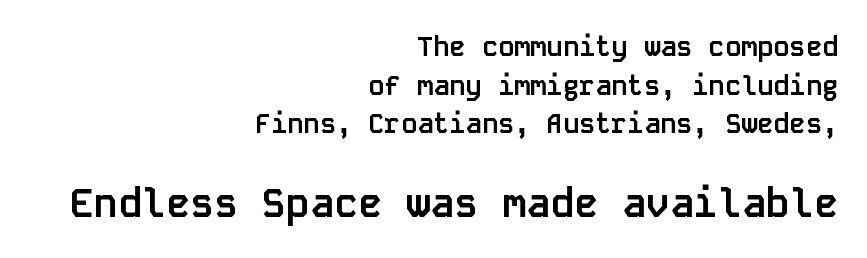
The image shows 40 px semibold sans-serif type, upright, monospaced; set right-aligned, normal line spacing (1.43x), normal letter spacing, not underlined; the second (bottom) block is 1.48x larger; low stroke contrast and a large x-height.
